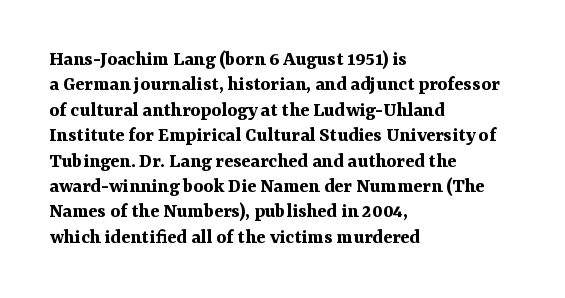
The image shows 21 px bold type, upright; set left-aligned, line spacing 1.21x, normal letter spacing, not underlined.
